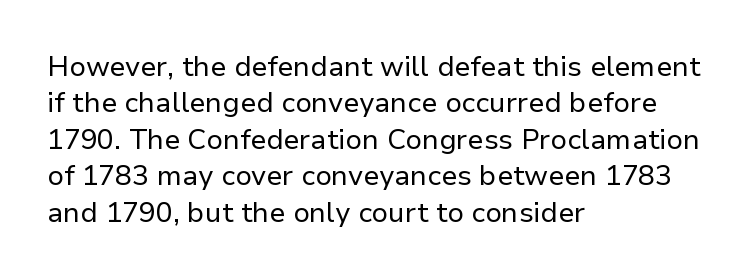
Q: Is the text bold? A: No.
Q: Is the text italic (slanted)? A: No, it is upright.
Q: Is the typeface a serif or a sans-serif typeface? A: Sans-serif.
Q: Is the text underlined? A: No.
Q: How is the paragraph aligned? A: Left-aligned.
Q: Is the spacing between letters normal or unusually wide? A: Normal.
Q: Is the spacing between lines tight, normal or loose? A: Normal.
Q: Width (condensed, normal, or wide)? A: Normal.
Q: Stroke contrast? A: Low.
Q: x-height? A: Medium.
Q: Monospaced? A: No.
